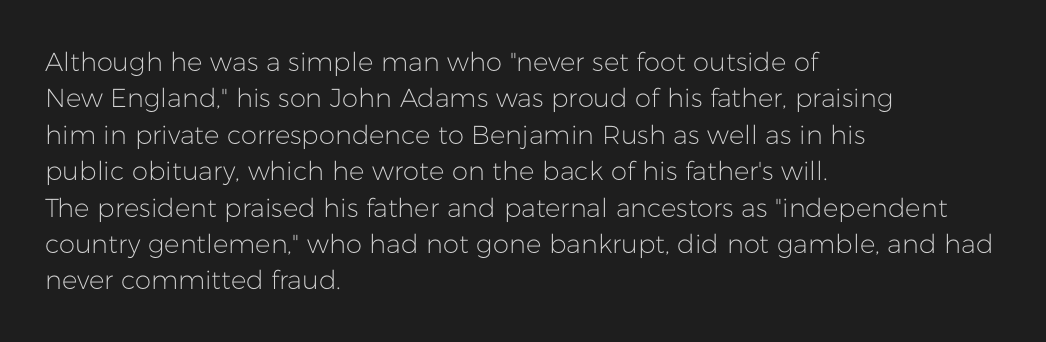
{"italic": "no", "bold": "no", "underline": "no", "align": "left", "line_spacing": "normal", "line_spacing_ratio": 1.4, "letter_spacing": "normal", "letter_spacing_em": 0.0, "glyph_px": 26}
